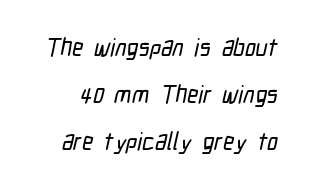
The zone under the glyphs is completely vacant. Whoever set this chose breathing room over compactness in the vertical rhythm. How are the letters spaced? Ordinarily, with no added tracking.
